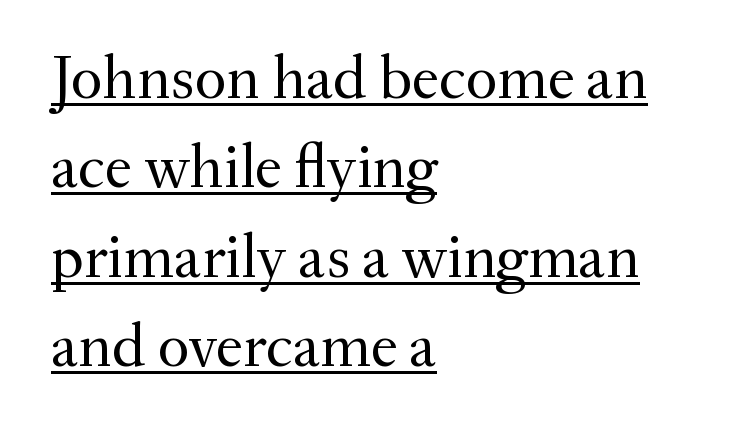
{"serif": "yes", "italic": "no", "bold": "no", "weight": "regular", "width": "normal", "stroke_contrast": "medium", "x_height": "small", "monospaced": "no", "underline": "yes", "align": "left", "line_spacing": "normal", "line_spacing_ratio": 1.44, "letter_spacing": "normal", "letter_spacing_em": 0.0, "glyph_px": 62}
